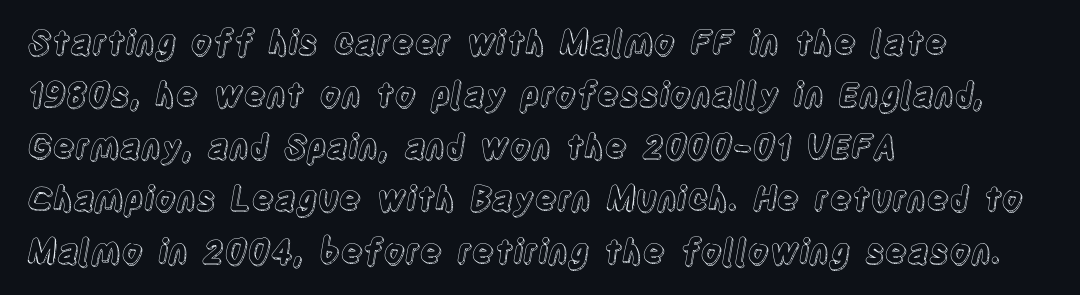
The image shows 33 px condensed type; set left-aligned, normal line spacing (1.58x), normal letter spacing, not underlined; a large x-height.
